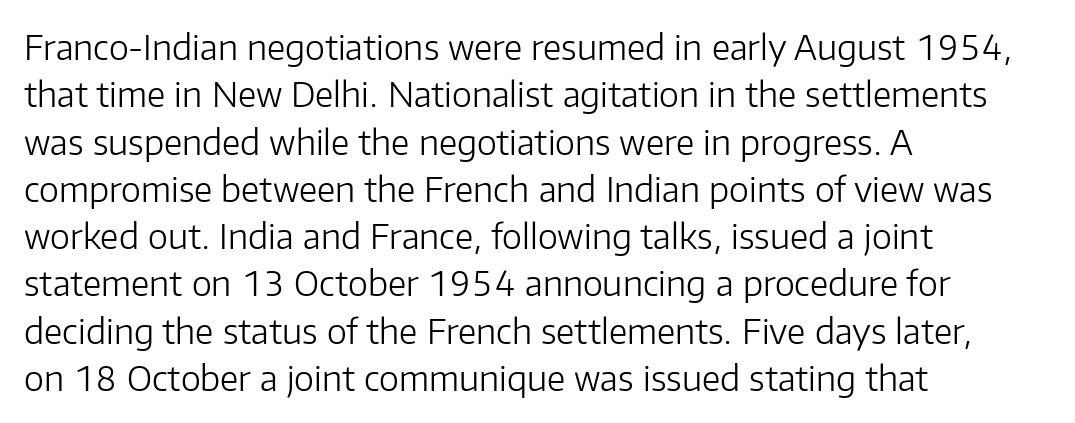
Is there much room between lines? A standard amount, neither cramped nor airy. Is the block centered? No — it sits flush against the left margin. The tracking reads as untouched default to a designer's eye. The type family on display is of the sans-serif kind. This is the regular roman posture of the typeface.
